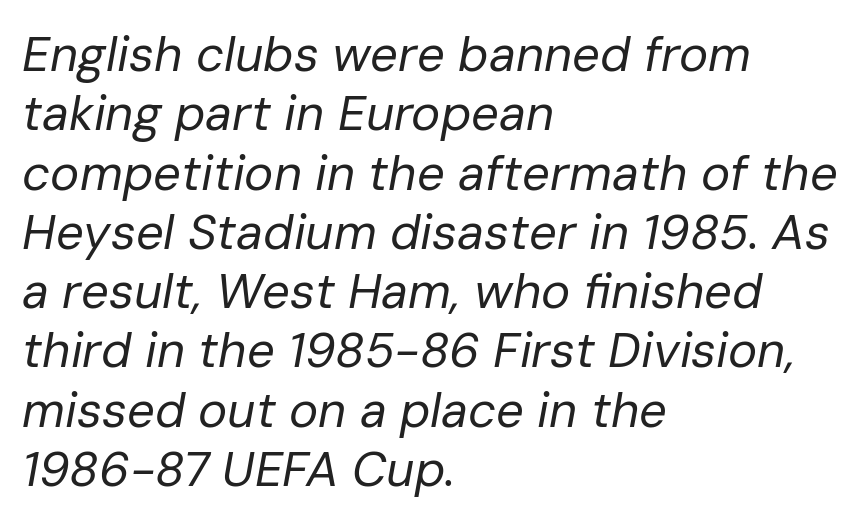
{"italic": "yes", "lean": "right", "slant_degrees": 10, "bold": "no", "weight": "regular", "width": "normal", "stroke_contrast": "low", "x_height": "medium", "monospaced": "no", "underline": "no", "align": "left", "line_spacing_ratio": 1.21, "letter_spacing": "normal", "letter_spacing_em": 0.0, "glyph_px": 49}
